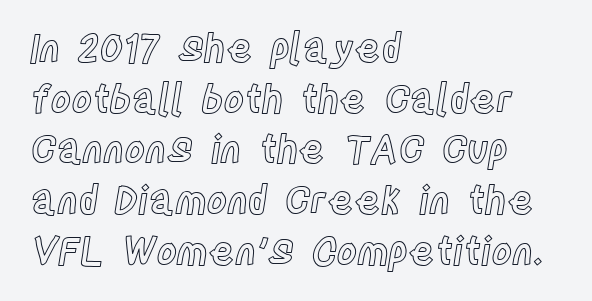
The letters sit at their default tracking, neither squeezed nor spread. The foot of each line stays bare and open. Where is the straight margin? On the left.
